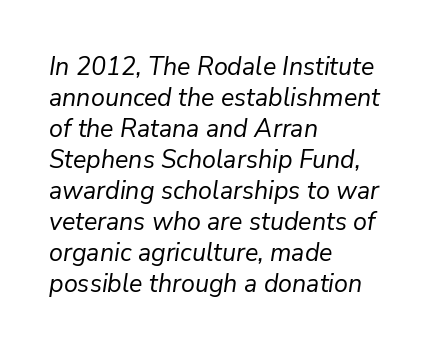
The space directly below the letters is spotless. Is the type slanted? Yes — the strokes lean at a clear angle. Typeset ragged right — the left edge is the straight one. No chunkiness to these letters — they're not bold. This rendering leaves character spacing at its baseline value.
